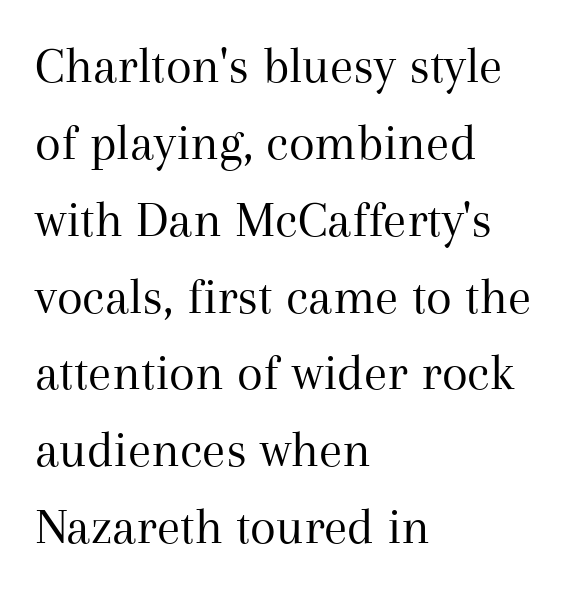
Q: Is the text bold? A: No.
Q: Is the text italic (slanted)? A: No, it is upright.
Q: Is the typeface a serif or a sans-serif typeface? A: Serif.
Q: Is the text underlined? A: No.
Q: How is the paragraph aligned? A: Left-aligned.
Q: Is the spacing between letters normal or unusually wide? A: Normal.
Q: Is the spacing between lines tight, normal or loose? A: Normal.
Q: Width (condensed, normal, or wide)? A: Normal.
Q: Stroke contrast? A: Medium.
Q: x-height? A: Medium.
Q: Monospaced? A: No.
